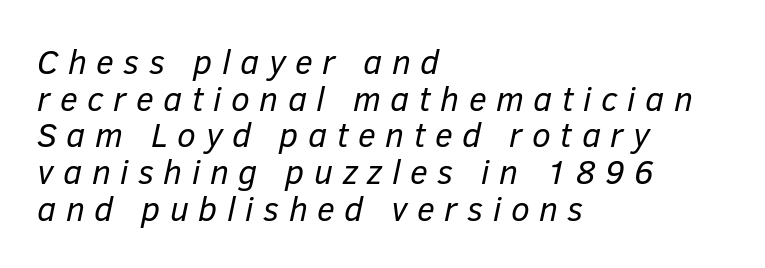
Q: Is the text bold? A: No.
Q: Is the text italic (slanted)? A: Yes, it leans right by about 12 degrees.
Q: Is the text underlined? A: No.
Q: How is the paragraph aligned? A: Left-aligned.
Q: Is the spacing between letters normal or unusually wide? A: Unusually wide.
Q: Is the spacing between lines tight, normal or loose? A: Tight.
Q: Width (condensed, normal, or wide)? A: Normal.
Q: Stroke contrast? A: Low.
Q: x-height? A: Medium.
Q: Monospaced? A: No.
